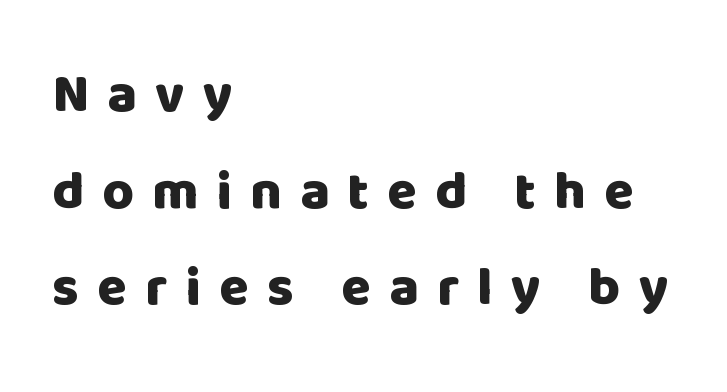
Only glyphs here, with clear space below each row. Do the letters lean? They stand straight. Substantial extra tracking has been applied to these lines. On the weight axis this lands at bold, roughly 700. Font category for this specimen: sans-serif.
